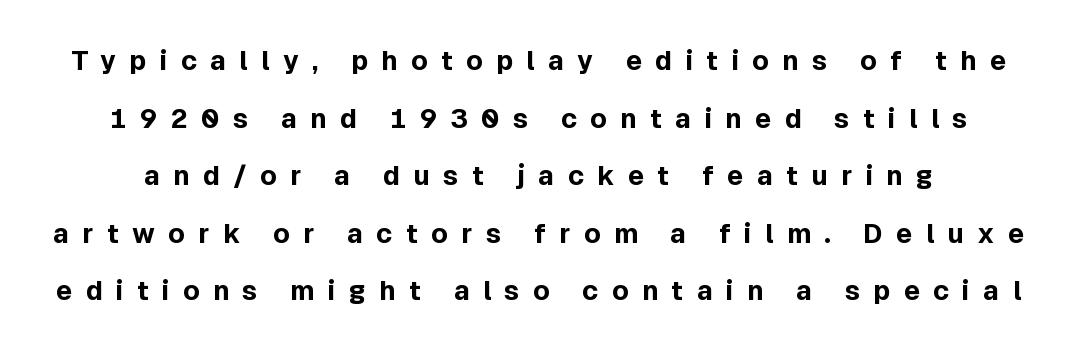
Q: Is the text bold? A: Yes.
Q: Is the text italic (slanted)? A: No, it is upright.
Q: Is the text underlined? A: No.
Q: Is the spacing between letters normal or unusually wide? A: Unusually wide.
Q: Is the spacing between lines tight, normal or loose? A: Loose.
